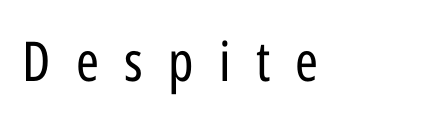
Q: Is the text bold? A: No.
Q: Is the text italic (slanted)? A: No, it is upright.
Q: Is the typeface a serif or a sans-serif typeface? A: Sans-serif.
Q: Is the text underlined? A: No.
Q: Is the spacing between letters normal or unusually wide? A: Unusually wide.
Q: Width (condensed, normal, or wide)? A: Condensed.
Q: Stroke contrast? A: Low.
Q: x-height? A: Medium.
Q: Monospaced? A: No.
